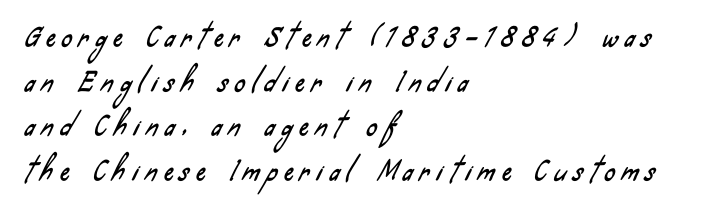
The typesetter chose a ragged-right arrangement here. Underline: absent. Each word looks stretched out because of the extra space between its letters.
